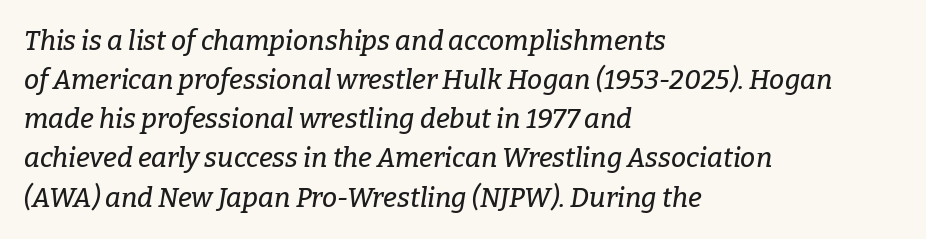
Q: Is the text italic (slanted)? A: Yes, it leans right by about 9 degrees.
Q: Is the text underlined? A: No.
Q: How is the paragraph aligned? A: Left-aligned.
Q: Is the spacing between letters normal or unusually wide? A: Normal.
Q: Is the spacing between lines tight, normal or loose? A: Normal.
